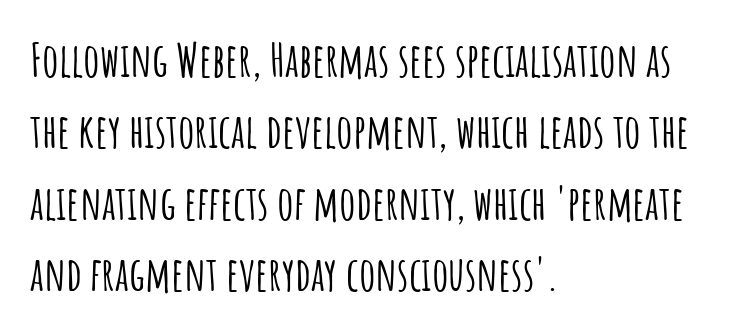
Is the block centered? No — it sits flush against the left margin. Does the lettering tilt? It doesn't — this is upright. Spacing verdict: proportional, widths tailored to each character. Observe the absence of serifs on each vertical stroke in this sample.
